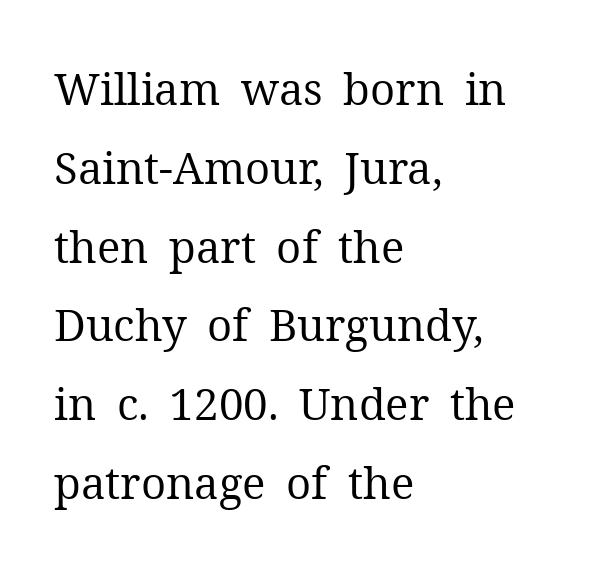
The type family on display is of the serif kind. The area under the type is left untouched. Caption: multi-line text, flush left, ragged right. There is no visible air inserted between adjacent glyphs.
